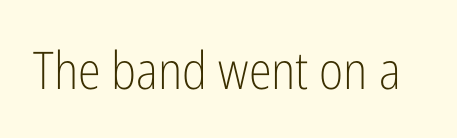
Q: Is the text bold? A: No.
Q: Is the text italic (slanted)? A: No, it is upright.
Q: Is the typeface a serif or a sans-serif typeface? A: Sans-serif.
Q: Is the text underlined? A: No.
Q: Is the spacing between letters normal or unusually wide? A: Normal.
Q: Width (condensed, normal, or wide)? A: Condensed.
Q: Stroke contrast? A: Low.
Q: x-height? A: Medium.
Q: Monospaced? A: No.
